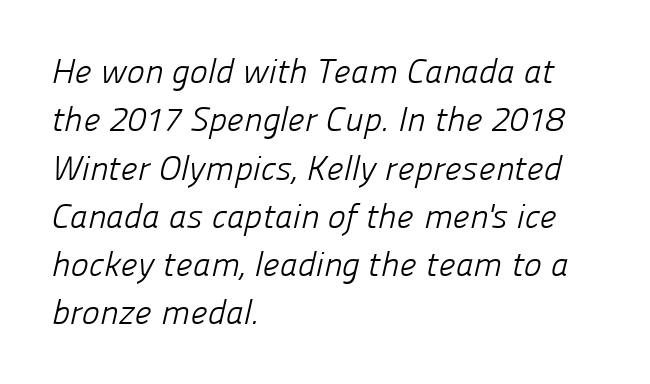
Q: Is the text bold? A: No.
Q: Is the typeface a serif or a sans-serif typeface? A: Sans-serif.
Q: Is the text underlined? A: No.
Q: How is the paragraph aligned? A: Left-aligned.
Q: Is the spacing between letters normal or unusually wide? A: Normal.
Q: Is the spacing between lines tight, normal or loose? A: Normal.
Q: Width (condensed, normal, or wide)? A: Normal.
Q: Stroke contrast? A: Low.
Q: x-height? A: Medium.
Q: Monospaced? A: No.
